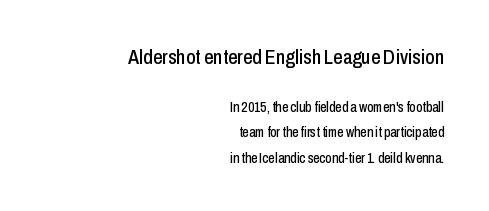
The string is rendered with underlining switched off. The first block has been scaled up relative to the second. The setting favours the right margin, as signatures and pull-quotes sometimes do. It's the straight-up-and-down kind of type. Observe the ordinary spacing: letters are neighbours, not strangers.
